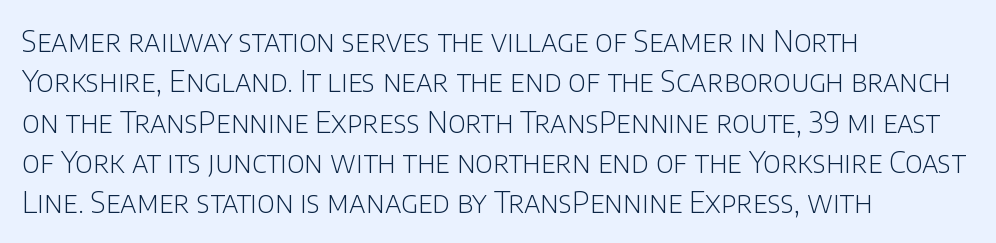
Letter spacing: default. What kind of face is this? One without serifs — a sans. The glyphs are unaccompanied by any horizontal stroke below them. These lines are rendered in a variable-pitch font. The weight would be labelled regular, book, light, or lighter still. The letters stand straight up with perfectly vertical stems.
